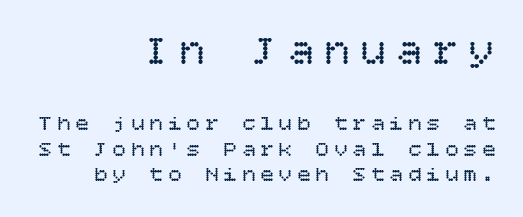
The image shows 43 px regular-weight type, upright; set right-aligned, line spacing 1.16x, unusually wide letter spacing (+0.24 em), not underlined; the first (top) block is 1.95x larger; low stroke contrast and a large x-height.
